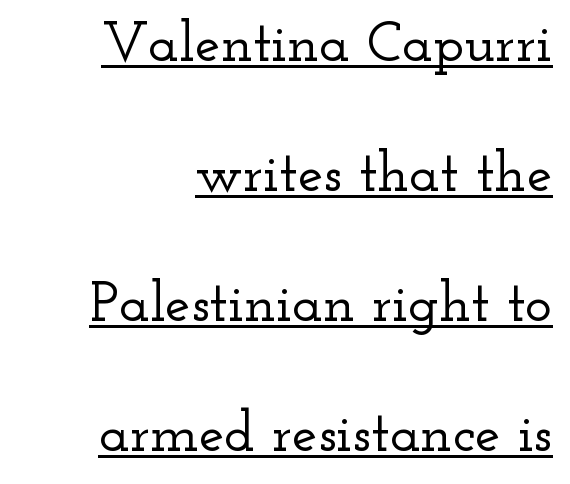
Q: Is the text italic (slanted)? A: No, it is upright.
Q: Is the typeface a serif or a sans-serif typeface? A: Serif.
Q: Is the text underlined? A: Yes.
Q: How is the paragraph aligned? A: Right-aligned.
Q: Is the spacing between letters normal or unusually wide? A: Normal.
Q: Is the spacing between lines tight, normal or loose? A: Loose.
Q: Width (condensed, normal, or wide)? A: Wide.
Q: Stroke contrast? A: Low.
Q: x-height? A: Small.
Q: Monospaced? A: No.
